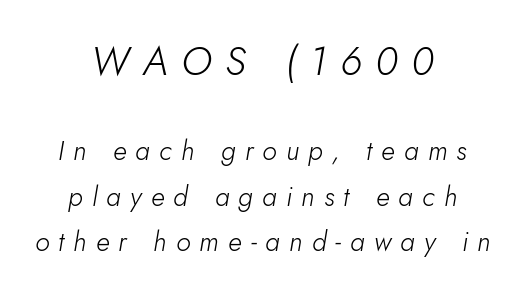
The typography opts for an oblique posture over an upright one. Centered paragraph, ragged on both sides. The passage shown begins with its larger block and ends with its smaller one. Descenders hang freely into open space.
